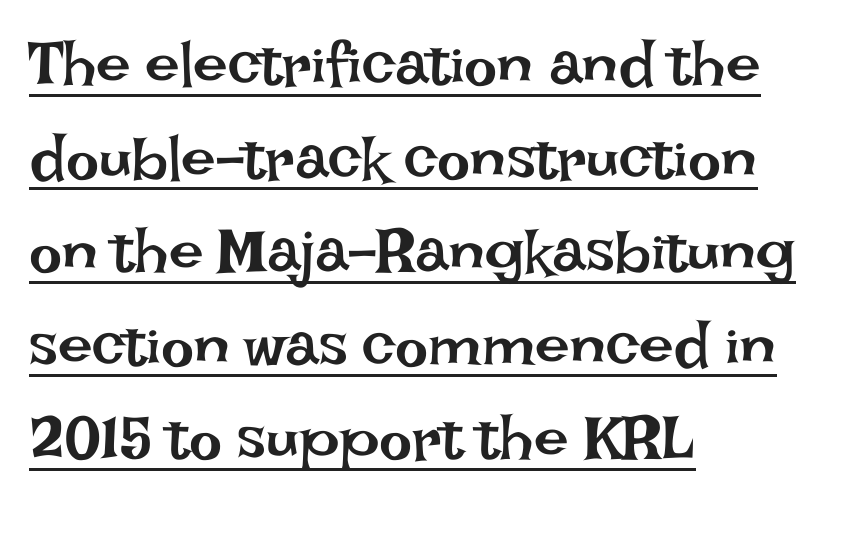
{"italic": "no", "bold": "no", "weight": "regular", "width": "normal", "stroke_contrast": "low", "x_height": "large", "monospaced": "no", "underline": "yes", "align": "left", "line_spacing": "normal", "line_spacing_ratio": 1.51, "letter_spacing": "normal", "letter_spacing_em": 0.0, "glyph_px": 62}
